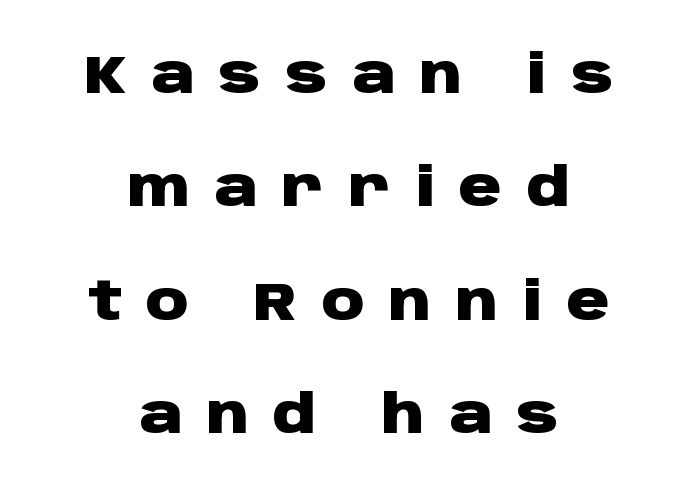
Q: Is the text bold? A: Yes.
Q: Is the text italic (slanted)? A: No, it is upright.
Q: Is the typeface a serif or a sans-serif typeface? A: Sans-serif.
Q: Is the text underlined? A: No.
Q: How is the paragraph aligned? A: Centered.
Q: Is the spacing between letters normal or unusually wide? A: Unusually wide.
Q: Is the spacing between lines tight, normal or loose? A: Loose.
Q: Width (condensed, normal, or wide)? A: Wide.
Q: Stroke contrast? A: Low.
Q: x-height? A: Large.
Q: Monospaced? A: No.
